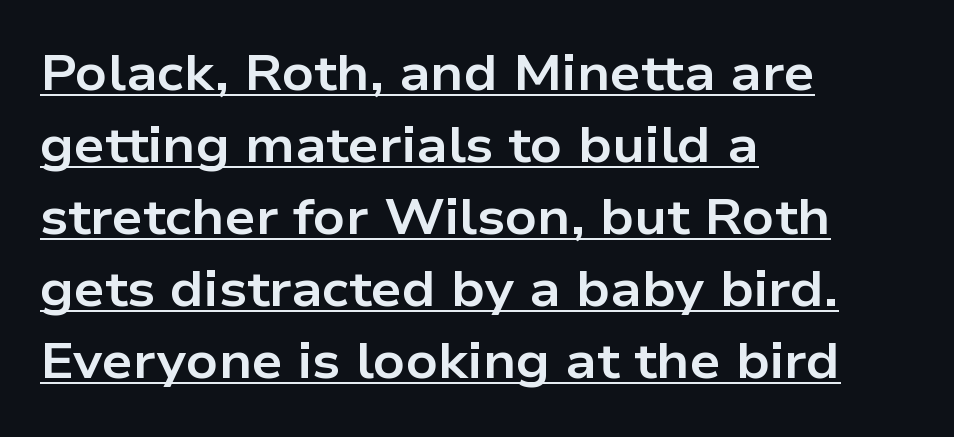
{"serif": "no", "italic": "no", "bold": "yes", "weight": "bold", "width": "wide", "stroke_contrast": "low", "x_height": "medium", "monospaced": "no", "underline": "yes", "align": "left", "line_spacing": "normal", "line_spacing_ratio": 1.47, "letter_spacing": "normal", "letter_spacing_em": 0.0, "glyph_px": 49}
